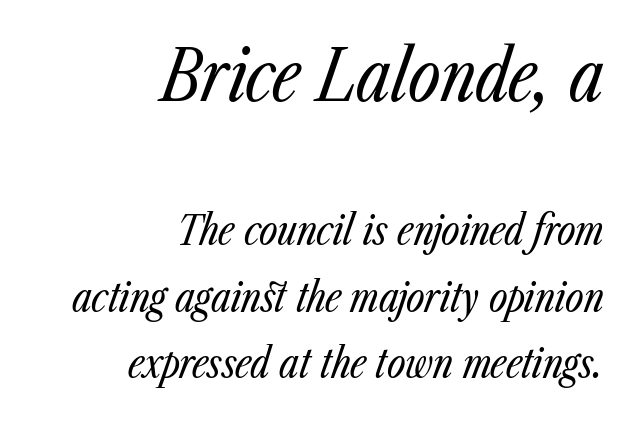
Note: larger setting up top, smaller setting below. These lines are rendered in a variable-pitch font. The letters are slanted; this is an italic face. Baseline-to-baseline distance is the conventional proportion of letter height. Casual observation: everything's shoved over to the right.
